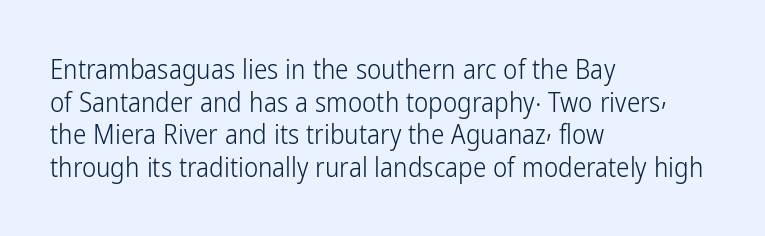
{"italic": "no", "bold": "no", "underline": "no", "align": "left", "line_spacing_ratio": 1.21, "letter_spacing": "normal", "letter_spacing_em": 0.0, "glyph_px": 27}
